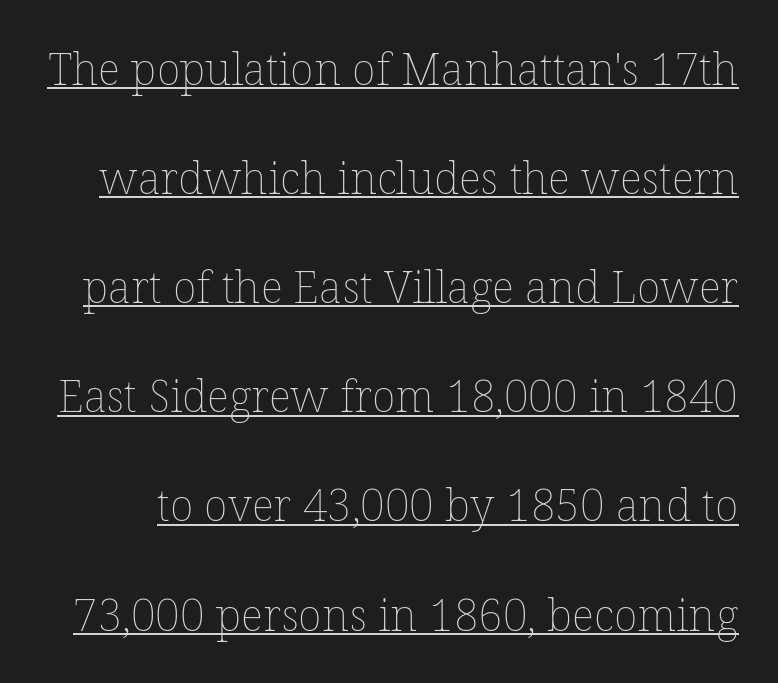
{"italic": "no", "bold": "no", "weight": "thin", "width": "normal", "stroke_contrast": "low", "x_height": "medium", "monospaced": "no", "underline": "yes", "line_spacing": "loose", "line_spacing_ratio": 2.48, "letter_spacing": "normal", "letter_spacing_em": 0.0, "glyph_px": 44}
